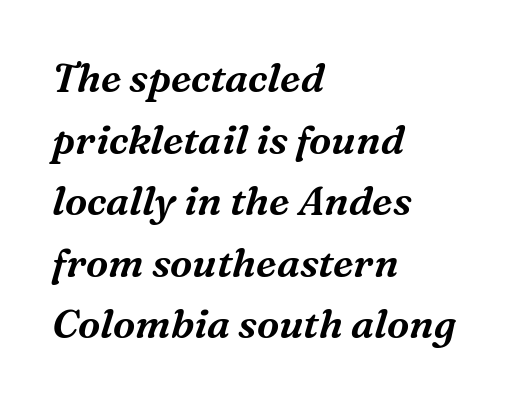
Q: Is the text italic (slanted)? A: Yes, it leans right by about 16 degrees.
Q: Is the typeface a serif or a sans-serif typeface? A: Serif.
Q: Is the text underlined? A: No.
Q: How is the paragraph aligned? A: Left-aligned.
Q: Is the spacing between letters normal or unusually wide? A: Normal.
Q: Is the spacing between lines tight, normal or loose? A: Normal.
Q: Width (condensed, normal, or wide)? A: Normal.
Q: Stroke contrast? A: Medium.
Q: x-height? A: Medium.
Q: Monospaced? A: No.
